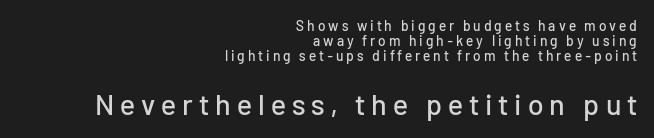
The image shows 29 px sans-serif type, upright; set right-aligned, tight line spacing (1.08x), unusually wide letter spacing (+0.21 em), not underlined; the second (bottom) block is 2.07x larger; low stroke contrast and a medium x-height.
